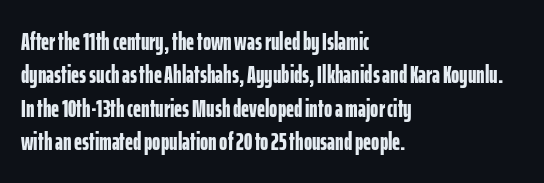
Notice how the passage keeps a crisp vertical edge on the left only. Ordinary non-slanted type is in use. This sample uses plain, unmodified letter spacing. Strong, thick strokes mark this as bold type. Normally led — the rows are evenly, conventionally spaced.
